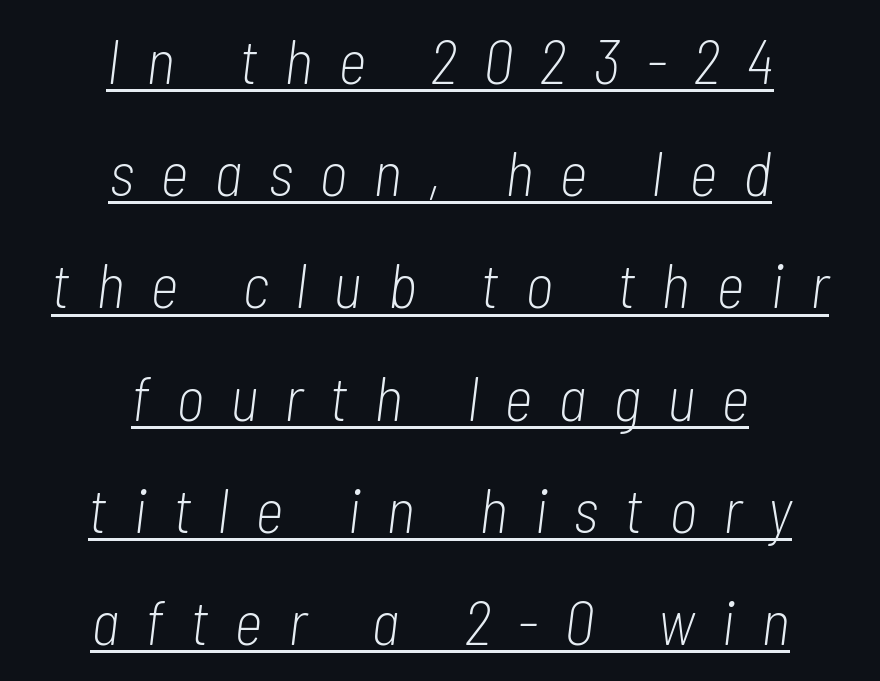
{"italic": "yes", "lean": "right", "slant_degrees": 7, "bold": "no", "weight": "light", "width": "condensed", "stroke_contrast": "low", "x_height": "medium", "monospaced": "no", "underline": "yes", "align": "center", "line_spacing_ratio": 1.81, "letter_spacing": "wide", "letter_spacing_em": 0.42, "glyph_px": 62}
